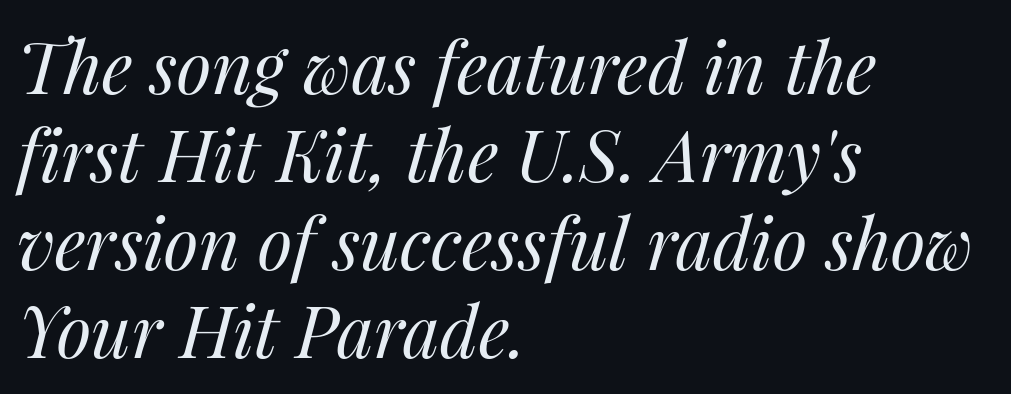
Q: Is the text bold? A: No.
Q: Is the text italic (slanted)? A: Yes, it leans right by about 14 degrees.
Q: Is the text underlined? A: No.
Q: How is the paragraph aligned? A: Left-aligned.
Q: Is the spacing between letters normal or unusually wide? A: Normal.
Q: Width (condensed, normal, or wide)? A: Normal.
Q: Stroke contrast? A: Medium.
Q: x-height? A: Medium.
Q: Monospaced? A: No.
